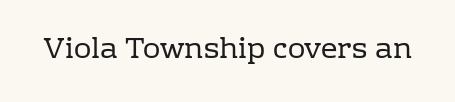
{"serif": "yes", "italic": "no", "bold": "no", "weight": "regular", "width": "normal", "stroke_contrast": "low", "x_height": "medium", "monospaced": "no", "underline": "no", "letter_spacing": "normal", "letter_spacing_em": 0.0, "glyph_px": 29}
